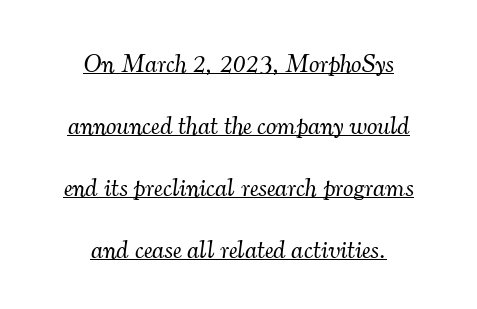
The image shows 26 px text type, italic (leaning right); set centered, loose line spacing (2.38x), normal letter spacing, underlined.
